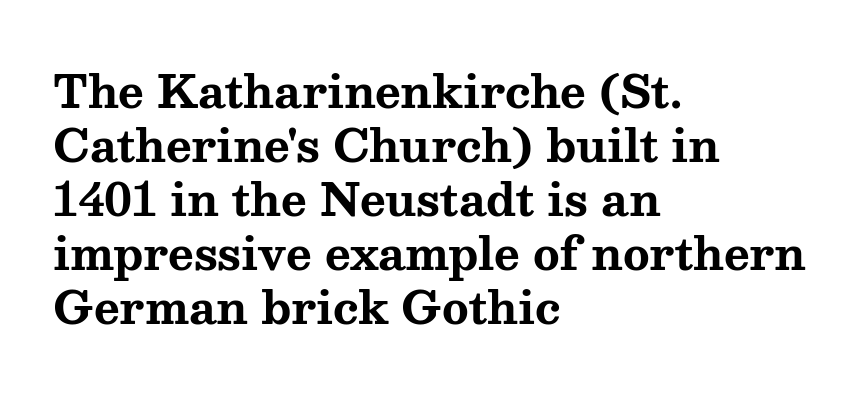
The image shows 44 px bold, wide serif type, upright; set left-aligned, line spacing 1.23x, normal letter spacing, not underlined; medium stroke contrast and a medium x-height.
